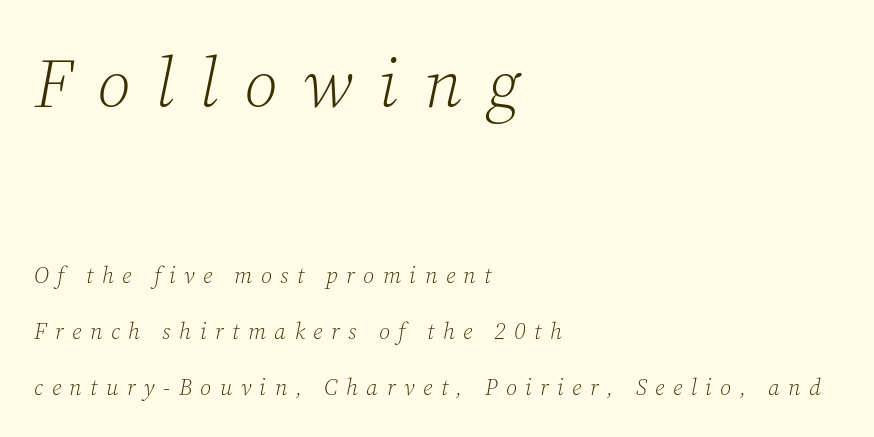
Q: Is the text bold? A: No.
Q: Is the text italic (slanted)? A: Yes, it leans right by about 12 degrees.
Q: Is the typeface a serif or a sans-serif typeface? A: Serif.
Q: Is the text underlined? A: No.
Q: How is the paragraph aligned? A: Left-aligned.
Q: Is the spacing between letters normal or unusually wide? A: Unusually wide.
Q: Is the spacing between lines tight, normal or loose? A: Loose.
Q: Which block of text is set in a larger size, the first (top) or the second (bottom)? A: The first (top) one.
Q: Width (condensed, normal, or wide)? A: Normal.
Q: Stroke contrast? A: Low.
Q: x-height? A: Medium.
Q: Monospaced? A: No.
